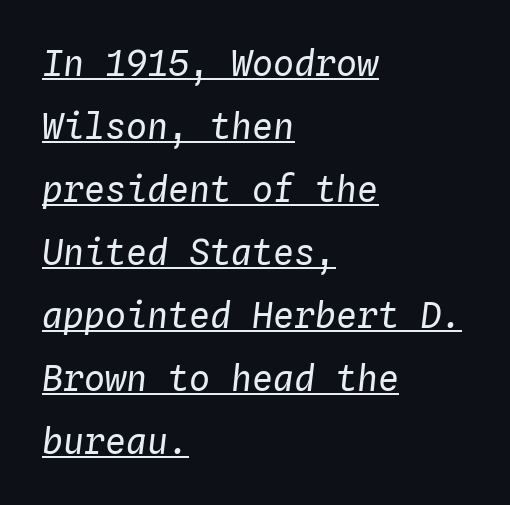
Is there an underline? Yes — a line sits under the letters. Monospaced: the letters line up in strict vertical columns. The strokes carry an ordinary text weight at most. Students, note that the glyphs here touch the page at normal intervals.
